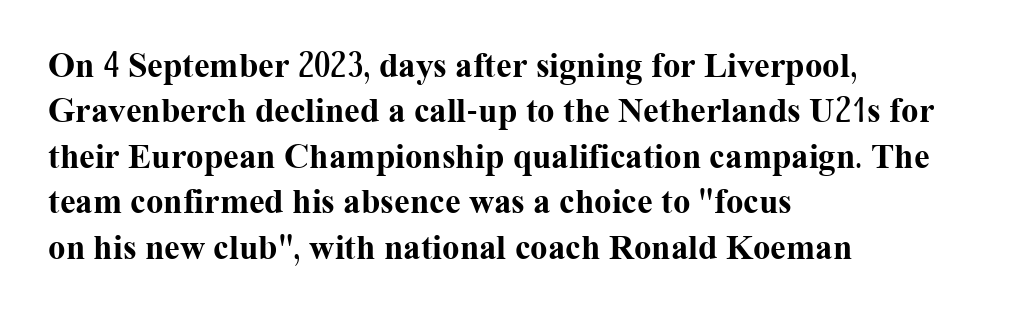
Note the varied advance widths — an 'i' is clearly narrower than an 'm'. A typesetter would call this zero additional tracking. Letterform terminals end in serifs throughout the passage. This sample keeps an unexceptional amount of space between lines. Each line starts at the same left margin while the right side varies. The typesetting leans heavy: a genuine bold.
